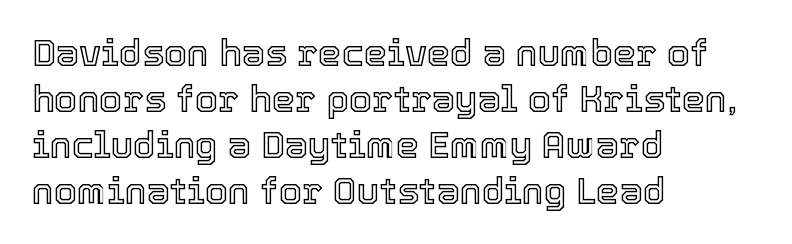
{"italic": "no", "width": "normal", "x_height": "medium", "monospaced": "no", "underline": "no", "align": "left", "line_spacing_ratio": 1.24, "letter_spacing": "normal", "letter_spacing_em": 0.0, "glyph_px": 37}
